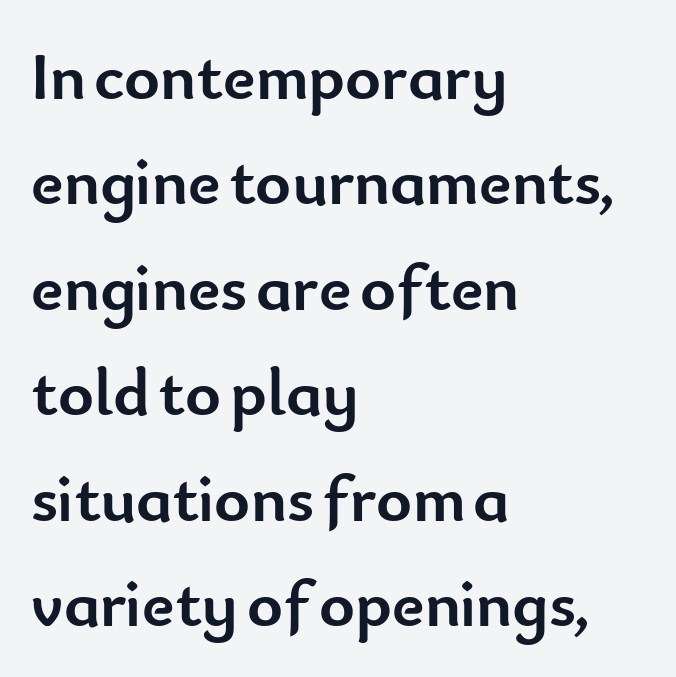
{"serif": "no", "italic": "no", "bold": "yes", "weight": "semibold", "width": "normal", "stroke_contrast": "low", "x_height": "small", "monospaced": "no", "underline": "no", "align": "left", "line_spacing": "normal", "line_spacing_ratio": 1.55, "letter_spacing": "normal", "letter_spacing_em": 0.0, "glyph_px": 68}
